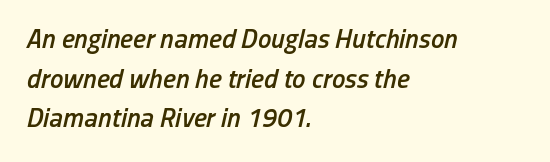
{"italic": "yes", "lean": "right", "slant_degrees": 13, "bold": "semi", "underline": "no", "align": "left", "line_spacing": "normal", "line_spacing_ratio": 1.47, "letter_spacing": "normal", "letter_spacing_em": 0.0, "glyph_px": 27}
